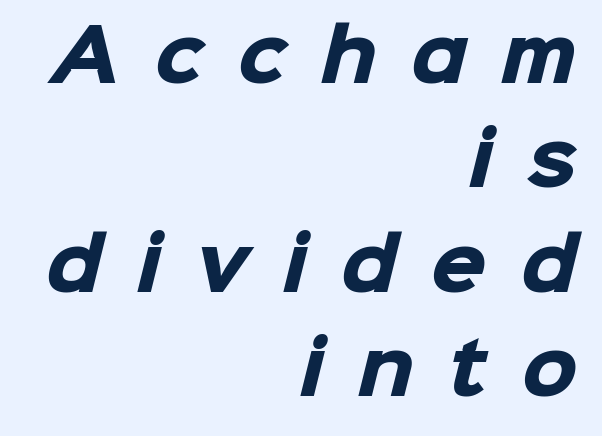
{"serif": "no", "bold": "yes", "weight": "heavy", "width": "normal", "stroke_contrast": "low", "x_height": "medium", "monospaced": "no", "underline": "no", "align": "right", "line_spacing": "normal", "line_spacing_ratio": 1.47, "letter_spacing": "wide", "letter_spacing_em": 0.48, "glyph_px": 71}
